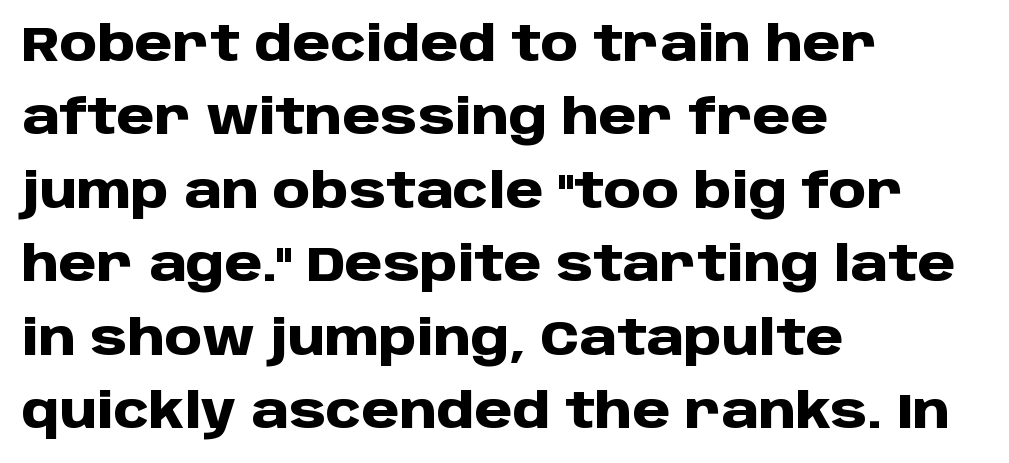
The image shows 48 px heavy sans-serif type, upright; set left-aligned, normal line spacing (1.53x), normal letter spacing, not underlined; low stroke contrast and a large x-height.
